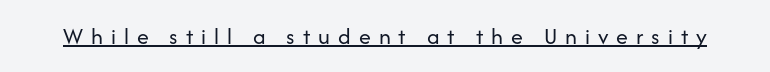
The image shows 24 px text type, upright; set unusually wide letter spacing (+0.33 em), underlined.
